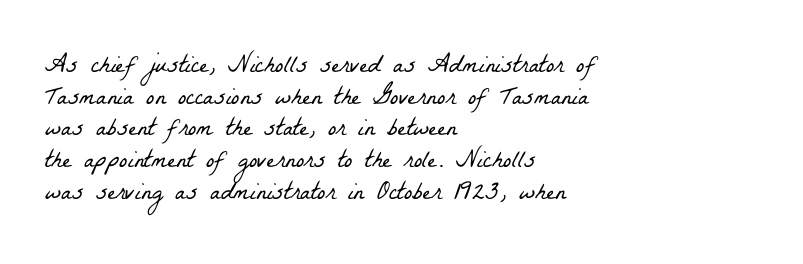
Q: Is the text bold? A: No.
Q: Is the text underlined? A: No.
Q: How is the paragraph aligned? A: Left-aligned.
Q: Is the spacing between letters normal or unusually wide? A: Normal.
Q: Is the spacing between lines tight, normal or loose? A: Normal.
